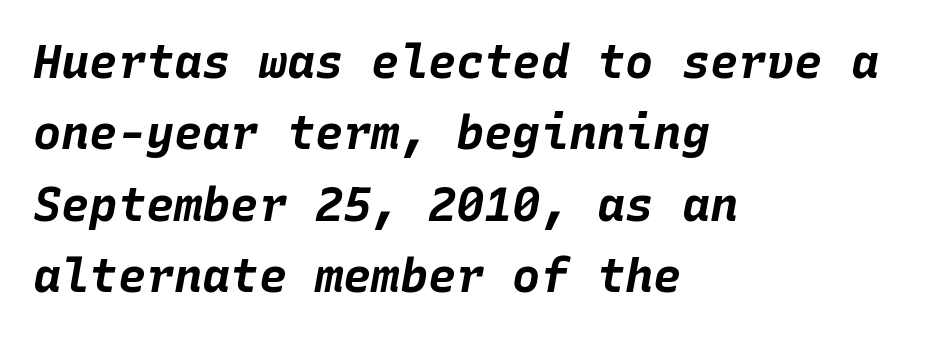
Q: Is the text bold? A: Yes.
Q: Is the text italic (slanted)? A: Yes, it leans right by about 10 degrees.
Q: Is the text underlined? A: No.
Q: How is the paragraph aligned? A: Left-aligned.
Q: Is the spacing between letters normal or unusually wide? A: Normal.
Q: Is the spacing between lines tight, normal or loose? A: Normal.
Q: Width (condensed, normal, or wide)? A: Normal.
Q: Stroke contrast? A: Low.
Q: x-height? A: Large.
Q: Monospaced? A: Yes.
